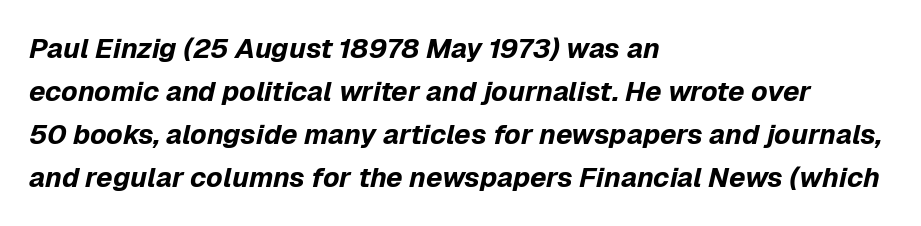
The image shows 28 px bold type, italic (leaning right); set left-aligned, normal line spacing (1.54x), normal letter spacing, not underlined; low stroke contrast and a medium x-height.
